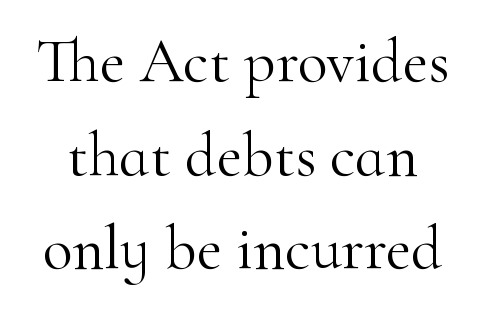
{"serif": "yes", "italic": "no", "bold": "no", "weight": "light", "width": "normal", "stroke_contrast": "high", "x_height": "small", "monospaced": "no", "underline": "no", "line_spacing": "normal", "line_spacing_ratio": 1.51, "letter_spacing": "normal", "letter_spacing_em": 0.0, "glyph_px": 62}
